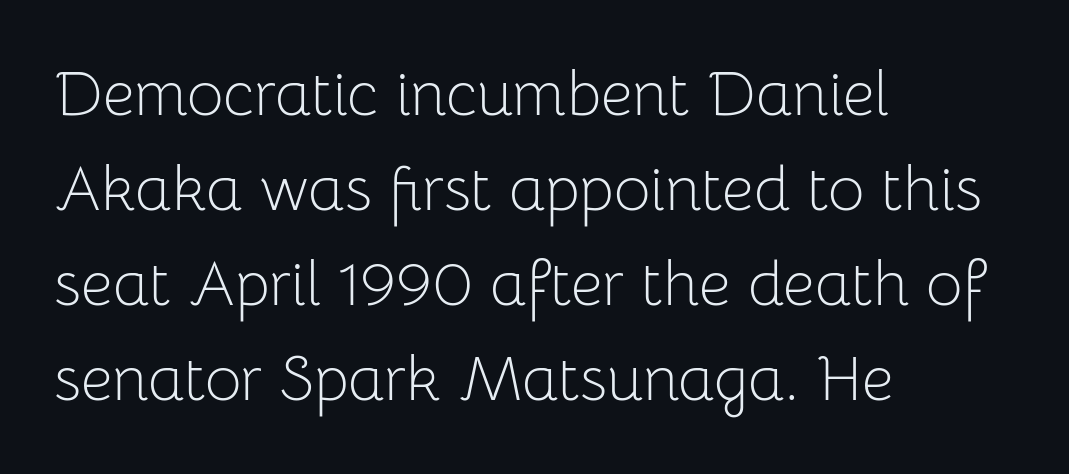
Look at the bottom of the vertical strokes: they stop flat, with no serifs. No heavy texture on the line: the type isn't bold. Italic? Not at all — the glyphs are vertical. Caption: standard tracking, unaltered. A classic flush-left, rag-right setting is used for this passage. Is this a fixed-width face? No — the glyphs have proportional, varying widths.
